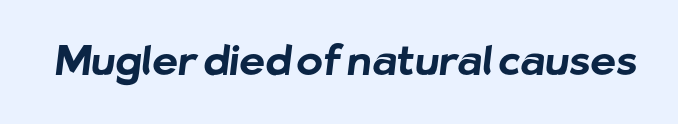
{"serif": "no", "bold": "yes", "weight": "bold", "width": "normal", "stroke_contrast": "low", "x_height": "medium", "monospaced": "no", "underline": "no", "letter_spacing": "normal", "letter_spacing_em": 0.0, "glyph_px": 40}
